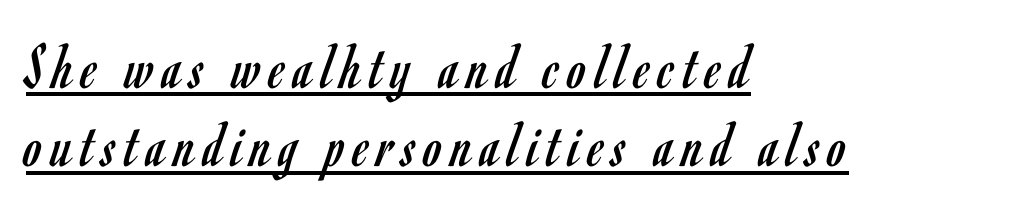
Q: Is the text bold? A: No.
Q: Is the text italic (slanted)? A: Yes.
Q: Is the typeface a serif or a sans-serif typeface? A: Sans-serif.
Q: Is the text underlined? A: Yes.
Q: How is the paragraph aligned? A: Left-aligned.
Q: Width (condensed, normal, or wide)? A: Condensed.
Q: Stroke contrast? A: Low.
Q: x-height? A: Small.
Q: Monospaced? A: No.
